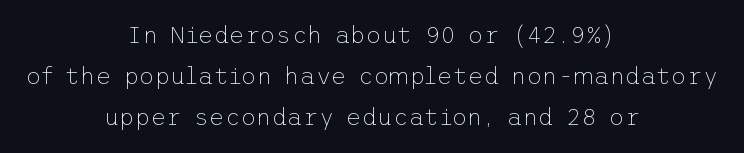
Designer's note — italics off, roman on. The text block is weighted toward neither margin, spreading evenly from the middle. Bare-footed words on every line. Weight: regular or lighter.
